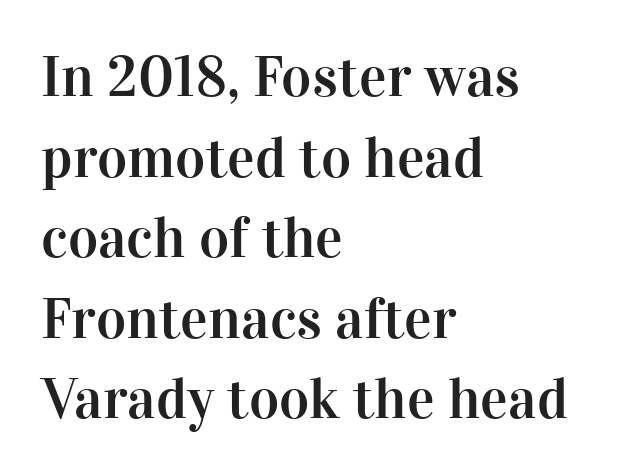
{"serif": "yes", "italic": "no", "width": "normal", "stroke_contrast": "high", "x_height": "medium", "monospaced": "no", "underline": "no", "align": "left", "line_spacing": "normal", "line_spacing_ratio": 1.39, "letter_spacing": "normal", "letter_spacing_em": 0.0, "glyph_px": 58}
